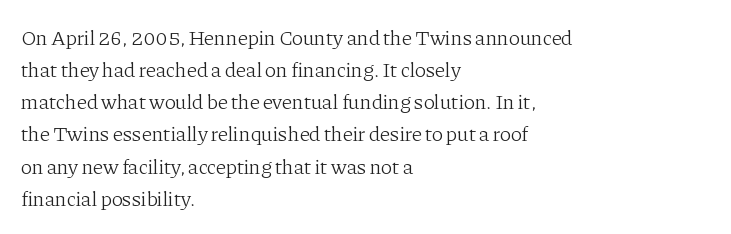
Is the block centered? No — it sits flush against the left margin. Honestly, the row spacing looks completely unremarkable. Check under the words: just untouched page. Ascenders rise straight up at ninety degrees. Nobody touched the tracking dial on this one.
